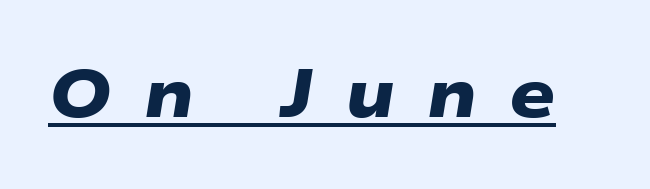
A rule runs beneath these lines of type. How are the letters spaced? Widely, with obvious added tracking. This is sans-serif lettering, the kind often seen on screens and signage. This is heavy type, rendered in bold.
